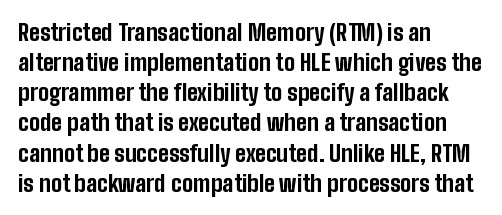
The image shows 23 px bold type, upright; set left-aligned, normal line spacing (1.31x), normal letter spacing, not underlined.
